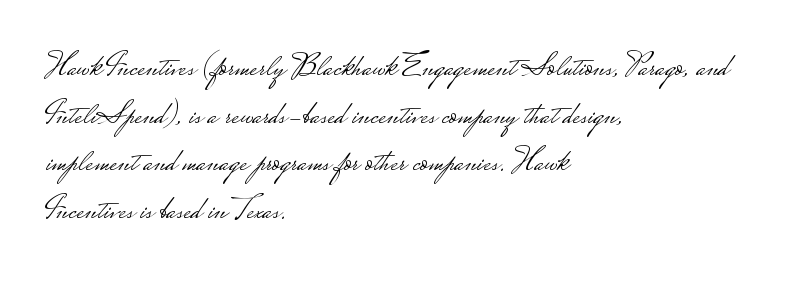
{"serif": "no", "bold": "no", "weight": "light", "width": "wide", "stroke_contrast": "low", "monospaced": "no", "underline": "no", "align": "left", "line_spacing": "normal", "line_spacing_ratio": 1.44, "letter_spacing": "normal", "letter_spacing_em": 0.0, "glyph_px": 33}
